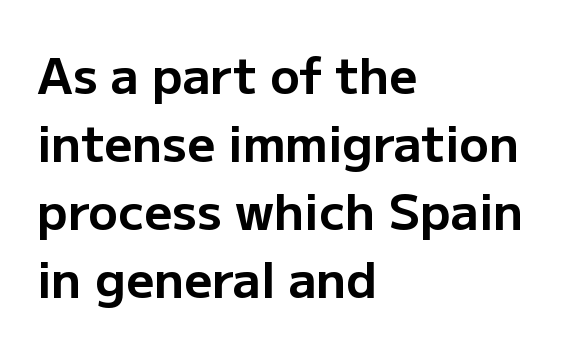
The image shows 49 px bold sans-serif type, upright; set left-aligned, normal line spacing (1.39x), normal letter spacing, not underlined; low stroke contrast and a medium x-height.
